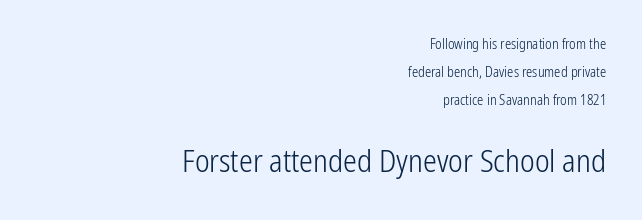
A sans-serif font was chosen for this passage. Between one letter and the next there's only the usual sliver of space. Vertical stems look standard width or narrower in stroke. Posture: vertical. Loosely led — the rows are spread out. In CSS terms this would be text-align: right.
